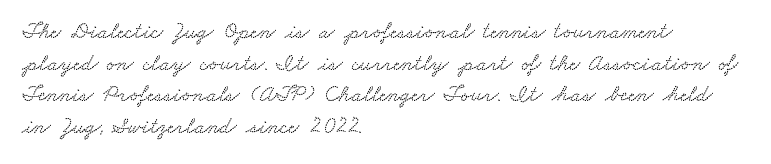
Horizontal alignment here is leftward, the default for most running prose. The line texture is even and compact thanks to regular tracking. Whoever set this chose a conventional vertical rhythm. Any mark beneath the type? The region is blank.
